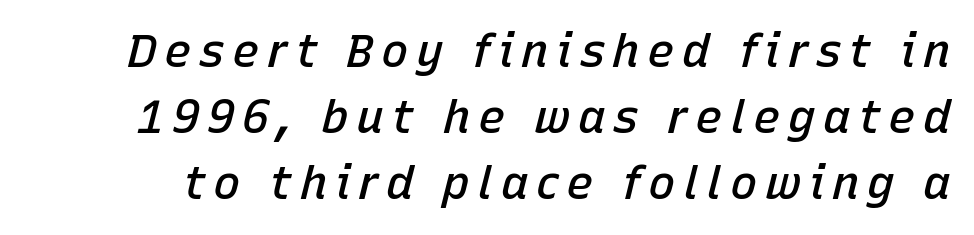
The zone under the glyphs is completely vacant. How would I describe the line gaps? Plain and ordinary. Caption: semibold face, moderately heavy strokes. Think of a printed novel: that variable character pitch is what you see here. Notice how the stems are inclined rather than vertical — that's the hallmark of italics.
